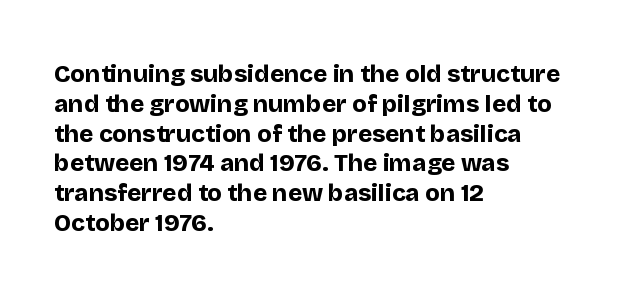
Every character sits straight up, as roman type does. This rendering uses left alignment, leaving the right contour irregular. Letters rest on an invisible, unmarked baseline. The passage shown has conventional tracking throughout. Pretty heavy lettering here — definitely bold.
